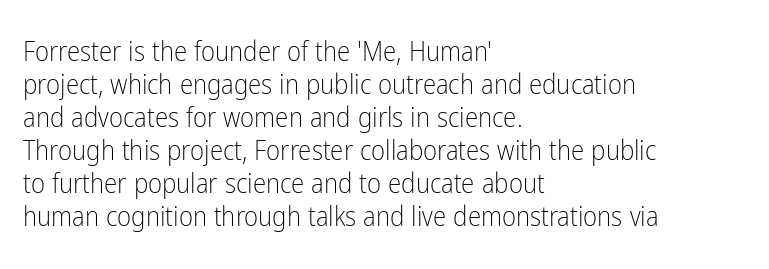
The type sits square on the baseline with zero lean. All the whitespace from short lines collects on the right. Students, note that the glyphs here touch the page at normal intervals. Weight class: somewhere from thin through regular. The foot of each line stays bare and open.
